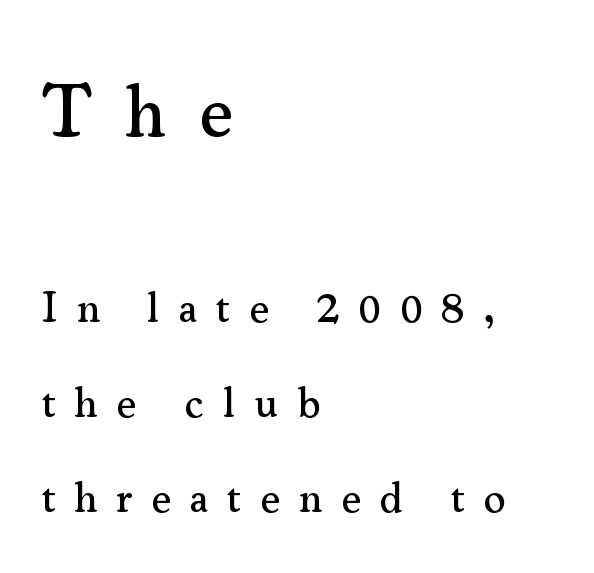
Q: Is the text italic (slanted)? A: No, it is upright.
Q: Is the typeface a serif or a sans-serif typeface? A: Serif.
Q: Is the text underlined? A: No.
Q: How is the paragraph aligned? A: Left-aligned.
Q: Is the spacing between letters normal or unusually wide? A: Unusually wide.
Q: Is the spacing between lines tight, normal or loose? A: Loose.
Q: Which block of text is set in a larger size, the first (top) or the second (bottom)? A: The first (top) one.
Q: Width (condensed, normal, or wide)? A: Normal.
Q: Stroke contrast? A: Medium.
Q: x-height? A: Small.
Q: Monospaced? A: No.
